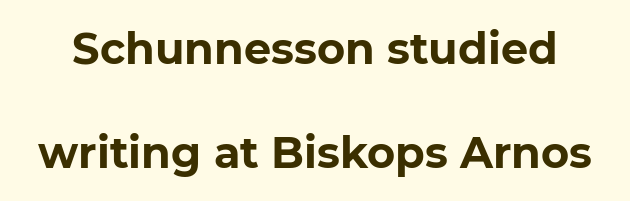
The image shows 43 px bold sans-serif type, upright; set loose line spacing (2.41x), normal letter spacing, not underlined; low stroke contrast and a medium x-height.
